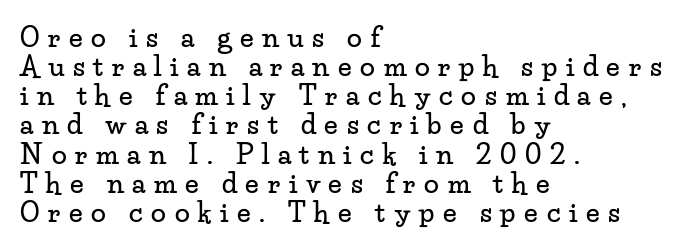
The image shows 27 px text type, upright; set left-aligned, tight line spacing (1.08x), unusually wide letter spacing (+0.32 em), not underlined.
